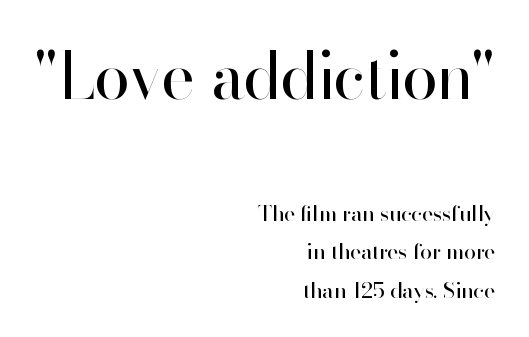
Q: Is the text bold? A: No.
Q: Is the text italic (slanted)? A: No, it is upright.
Q: Is the typeface a serif or a sans-serif typeface? A: Sans-serif.
Q: Is the text underlined? A: No.
Q: How is the paragraph aligned? A: Right-aligned.
Q: Is the spacing between letters normal or unusually wide? A: Normal.
Q: Which block of text is set in a larger size, the first (top) or the second (bottom)? A: The first (top) one.
Q: Width (condensed, normal, or wide)? A: Normal.
Q: Stroke contrast? A: High.
Q: x-height? A: Small.
Q: Monospaced? A: No.
